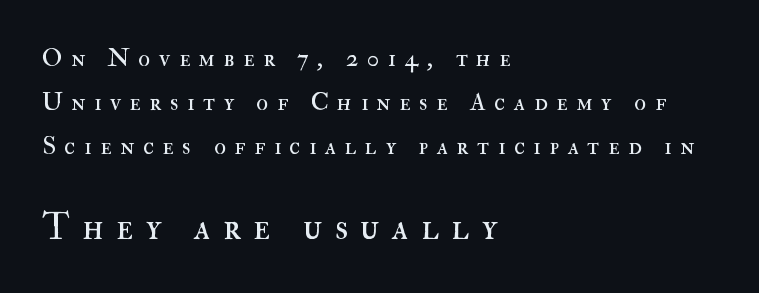
Each word looks stretched out because of the extra space between its letters. The later block is typeset at a bigger size than the earlier block. Bare-footed words on every line. Tall strokes in this sample are plumb rather than angled. Caption: multi-line text, flush left, ragged right.
